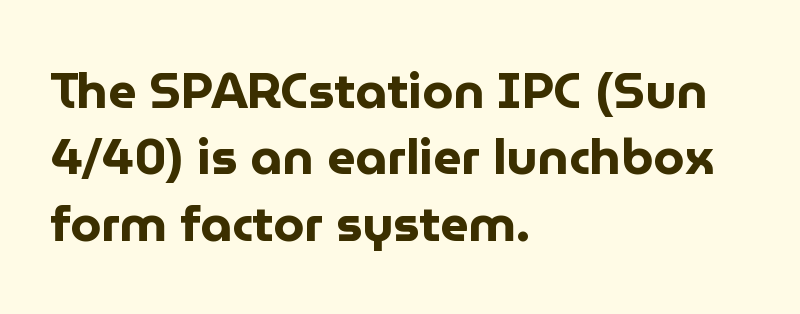
The image shows 50 px bold sans-serif type, upright; set left-aligned, normal line spacing (1.33x), normal letter spacing, not underlined; low stroke contrast and a medium x-height.
